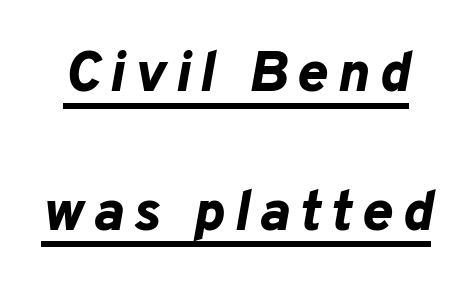
The image shows 57 px bold type, italic (leaning right); set loose line spacing (2.43x), underlined; low stroke contrast and a medium x-height.
